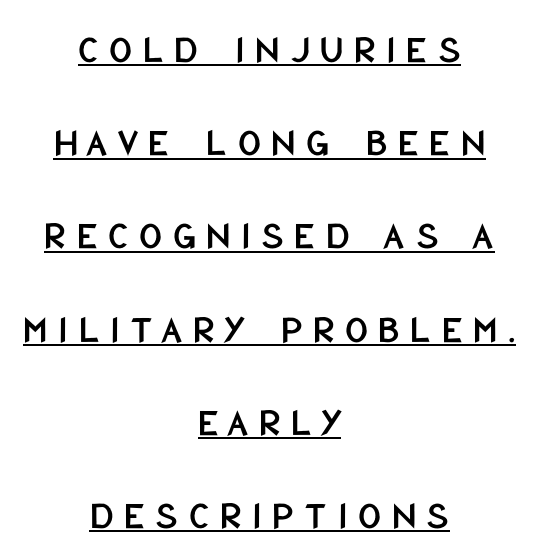
The image shows 40 px condensed sans-serif type, upright; set centered, loose line spacing (2.33x), unusually wide letter spacing (+0.26 em), underlined; low stroke contrast and a large x-height.
